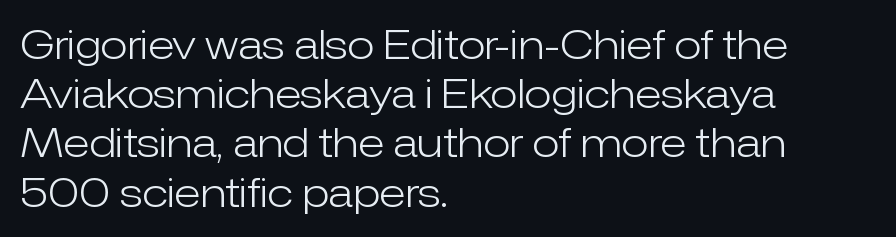
Inter-character spacing is left at the font's built-in metrics. Do the characters align in a grid? No, the font is proportional. The font's upright variant was chosen for this text. A bare baseline throughout the passage. Bold? No — there's no thickening of the strokes. The typeface chosen for these lines omits serifs.
